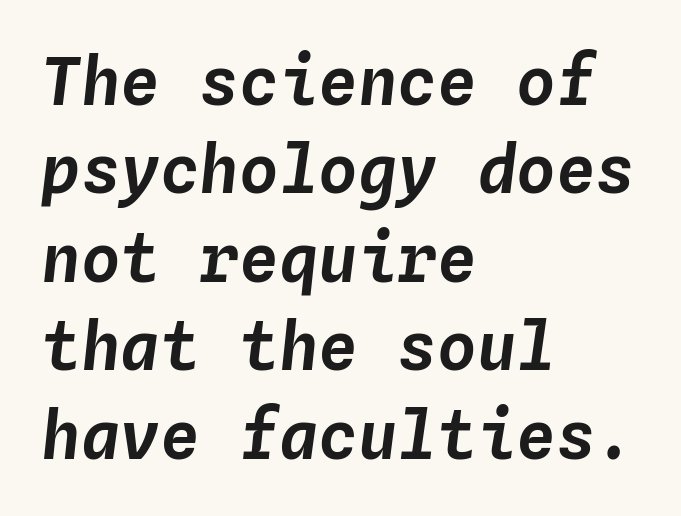
{"italic": "yes", "lean": "right", "slant_degrees": 4, "width": "normal", "stroke_contrast": "low", "x_height": "medium", "monospaced": "yes", "underline": "no", "align": "left", "line_spacing": "normal", "line_spacing_ratio": 1.34, "letter_spacing": "normal", "letter_spacing_em": 0.0, "glyph_px": 66}
